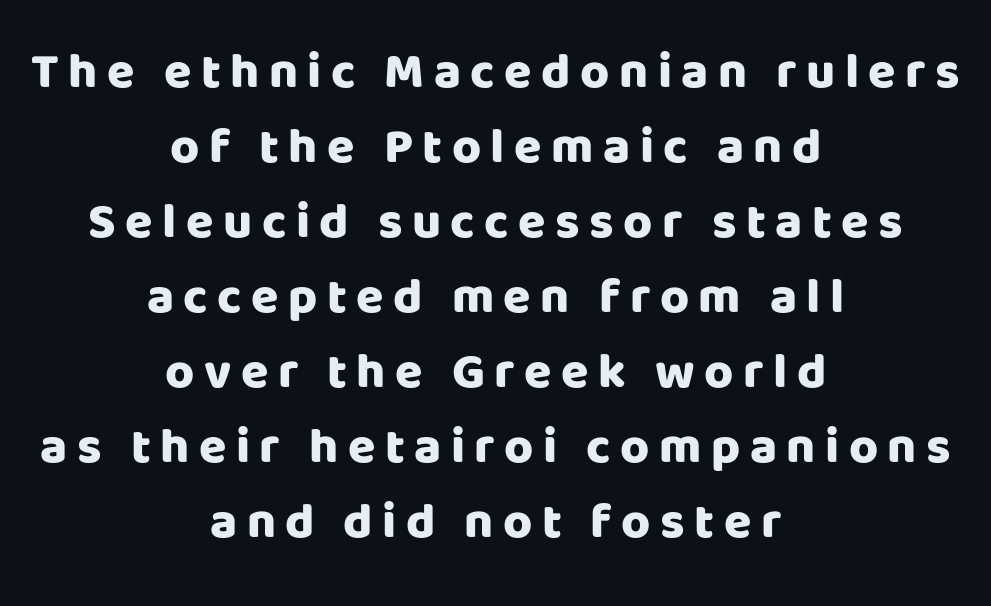
The image shows 50 px heavy sans-serif type, upright; set centered, normal line spacing (1.5x), not underlined; low stroke contrast and a large x-height.
